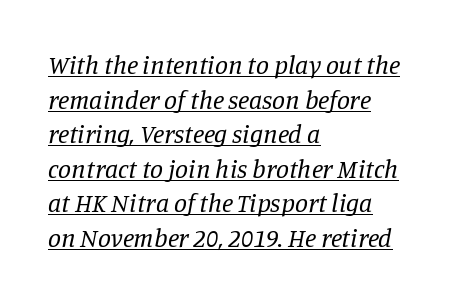
The image shows 26 px text type, italic (leaning right); set left-aligned, normal line spacing (1.33x), normal letter spacing, underlined.
